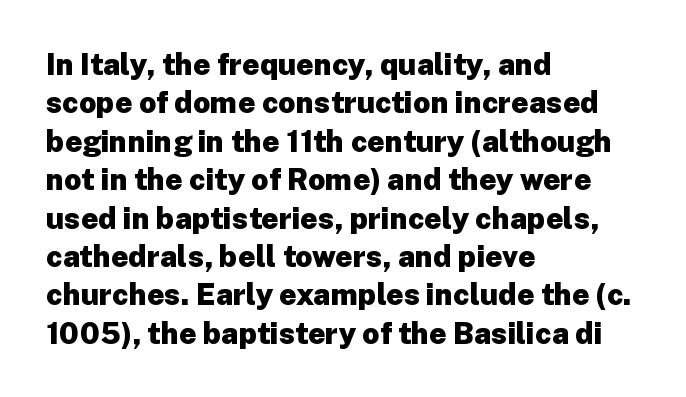
The image shows 30 px heavy sans-serif type, upright; set left-aligned, normal line spacing (1.28x), normal letter spacing, not underlined; low stroke contrast and a medium x-height.
